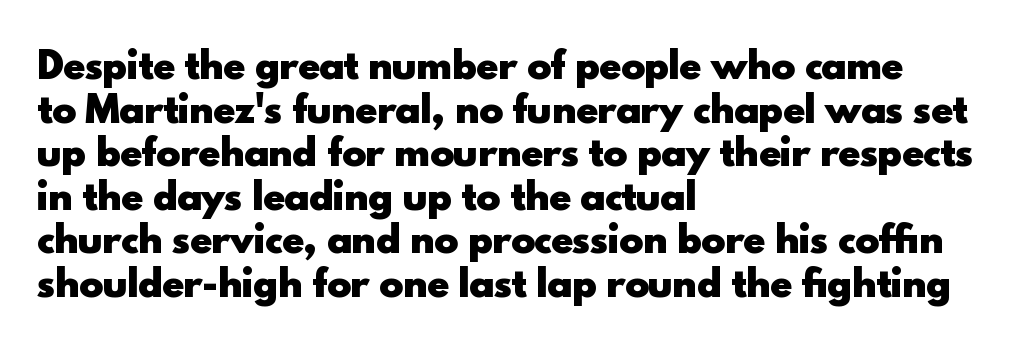
Q: Is the text bold? A: Yes.
Q: Is the text italic (slanted)? A: No, it is upright.
Q: Is the typeface a serif or a sans-serif typeface? A: Sans-serif.
Q: Is the text underlined? A: No.
Q: How is the paragraph aligned? A: Left-aligned.
Q: Is the spacing between letters normal or unusually wide? A: Normal.
Q: Width (condensed, normal, or wide)? A: Normal.
Q: x-height? A: Small.
Q: Monospaced? A: No.
